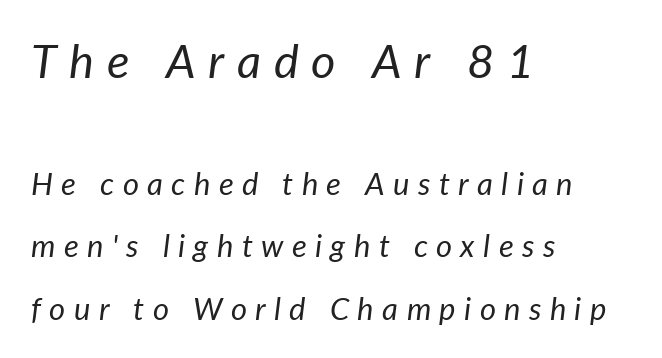
The ragged edge is on the right, which tells us the setting is flush left. Look at the glyph heights: the upper group is clearly the bigger setting. Do the characters align in a grid? No, the font is proportional. The rendering applies a slant to the glyphs. Plain, unruled lines of type.
